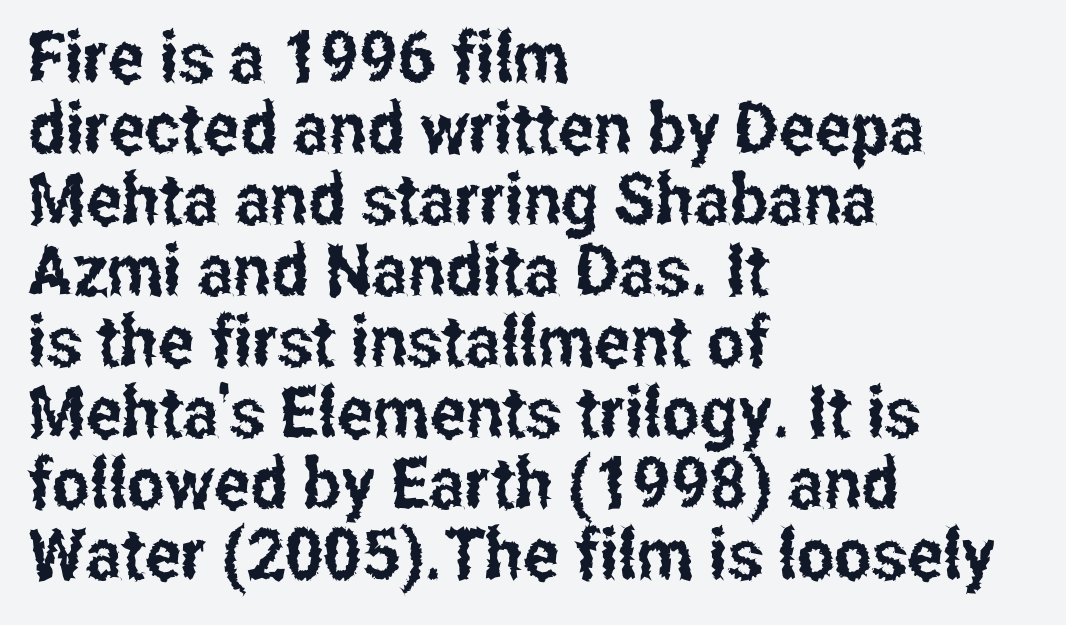
Q: Is the text italic (slanted)? A: No, it is upright.
Q: Is the typeface a serif or a sans-serif typeface? A: Sans-serif.
Q: Is the text underlined? A: No.
Q: How is the paragraph aligned? A: Left-aligned.
Q: Is the spacing between letters normal or unusually wide? A: Normal.
Q: Is the spacing between lines tight, normal or loose? A: Tight.
Q: Width (condensed, normal, or wide)? A: Condensed.
Q: Stroke contrast? A: Low.
Q: x-height? A: Medium.
Q: Monospaced? A: No.
